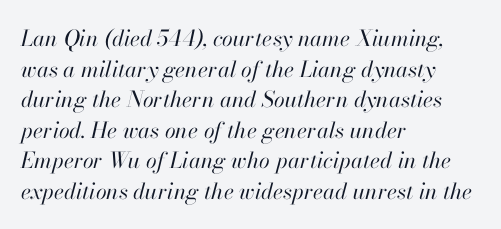
The typesetter chose a ragged-right arrangement here. In terms of leading, this rendering sits right in the middle. The rendering keeps characters at their native spacing. Italic? Definitely — the glyphs are oblique. Letters rest on an invisible, unmarked baseline. Caption: face not bold, strokes unweighted.
